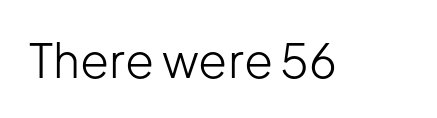
The image shows 47 px light sans-serif type, upright; set normal letter spacing, not underlined; low stroke contrast and a medium x-height.
